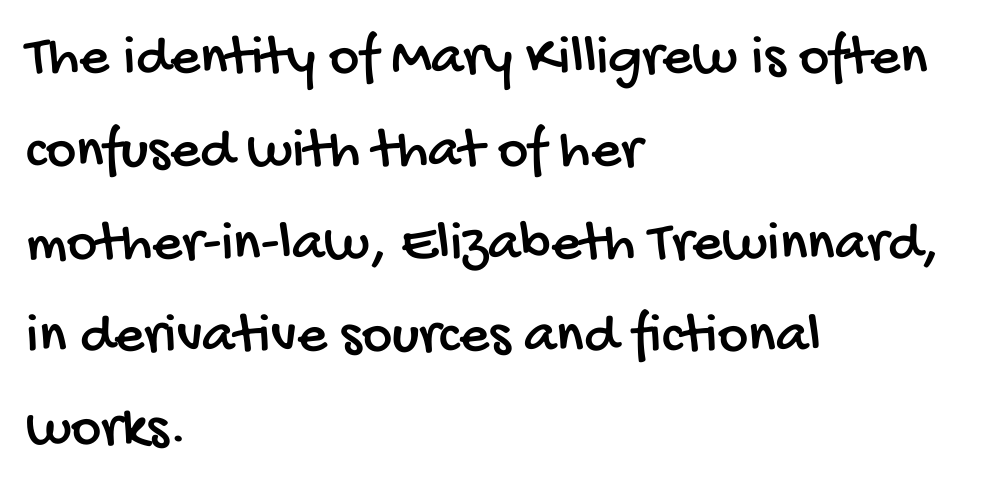
{"serif": "no", "width": "condensed", "stroke_contrast": "low", "x_height": "large", "monospaced": "no", "underline": "no", "align": "left", "line_spacing": "normal", "line_spacing_ratio": 1.6, "letter_spacing": "normal", "letter_spacing_em": 0.0, "glyph_px": 58}
